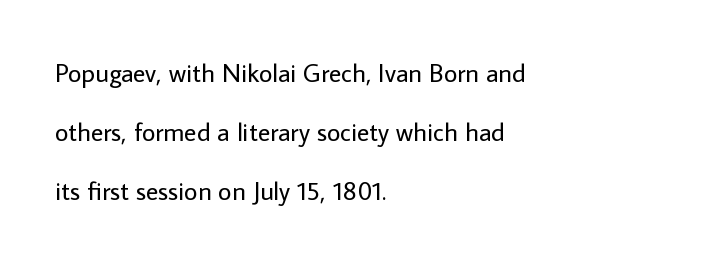
Q: Is the text bold? A: No.
Q: Is the text italic (slanted)? A: No, it is upright.
Q: Is the text underlined? A: No.
Q: How is the paragraph aligned? A: Left-aligned.
Q: Is the spacing between letters normal or unusually wide? A: Normal.
Q: Is the spacing between lines tight, normal or loose? A: Loose.
